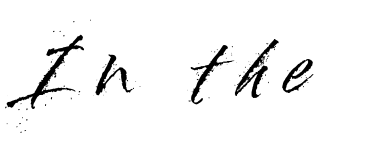
Observe the absence of serifs on each vertical stroke in this sample. Character widths vary here, with narrow letters taking less room than wide ones. The zone under the glyphs is completely vacant. Caption: expanded tracking, letters set apart.
